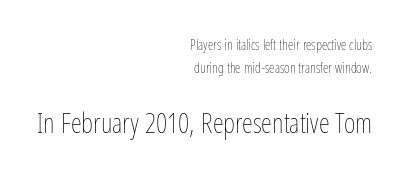
The image shows 28 px thin, condensed type, upright; set right-aligned, normal line spacing (1.67x), normal letter spacing, not underlined; the second (bottom) block is 2.0x larger; low stroke contrast and a medium x-height.
